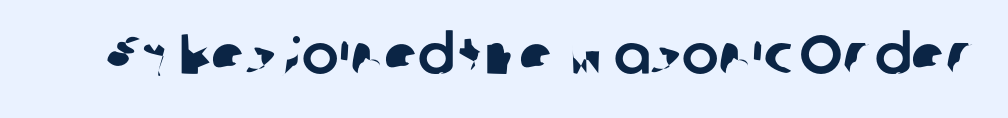
The image shows 55 px sans-serif type; set normal letter spacing, not underlined; low stroke contrast and a medium x-height.
